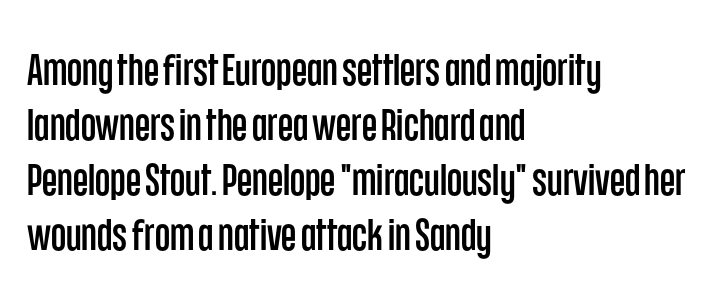
Q: Is the text italic (slanted)? A: No, it is upright.
Q: Is the typeface a serif or a sans-serif typeface? A: Sans-serif.
Q: Is the text underlined? A: No.
Q: How is the paragraph aligned? A: Left-aligned.
Q: Is the spacing between letters normal or unusually wide? A: Normal.
Q: Is the spacing between lines tight, normal or loose? A: Normal.
Q: Width (condensed, normal, or wide)? A: Condensed.
Q: Stroke contrast? A: Low.
Q: x-height? A: Large.
Q: Monospaced? A: No.
